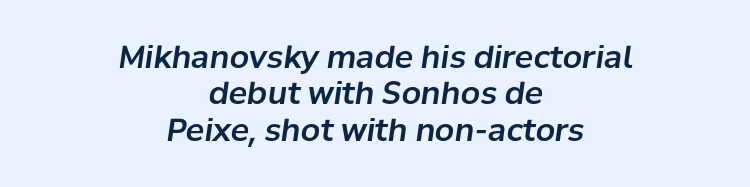
The image shows 31 px text type, italic (leaning right); set centered, line spacing 1.17x, normal letter spacing, not underlined; low stroke contrast and a medium x-height.
